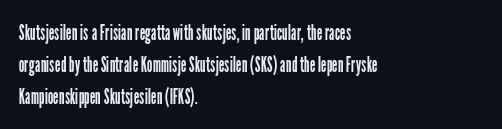
{"italic": "no", "bold": "no", "underline": "no", "align": "left", "line_spacing": "normal", "line_spacing_ratio": 1.45, "letter_spacing": "normal", "letter_spacing_em": 0.0, "glyph_px": 22}
